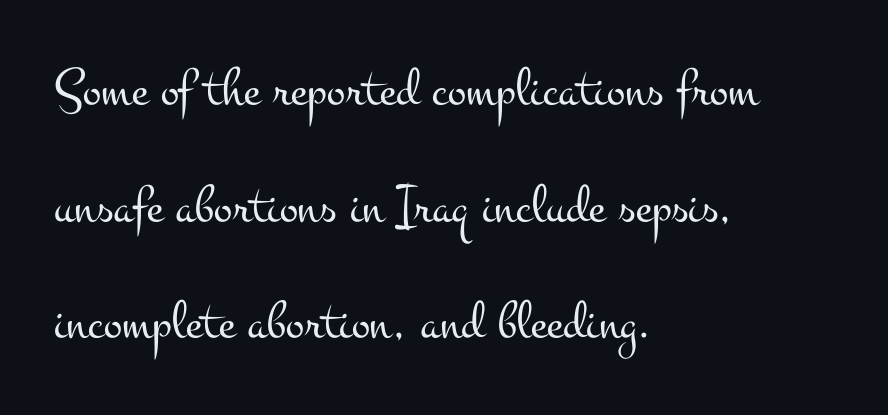
Q: Is the text bold? A: No.
Q: Is the text italic (slanted)? A: Yes.
Q: Is the text underlined? A: No.
Q: How is the paragraph aligned? A: Left-aligned.
Q: Is the spacing between letters normal or unusually wide? A: Normal.
Q: Is the spacing between lines tight, normal or loose? A: Loose.
Q: Width (condensed, normal, or wide)? A: Wide.
Q: Stroke contrast? A: Medium.
Q: x-height? A: Small.
Q: Monospaced? A: No.
